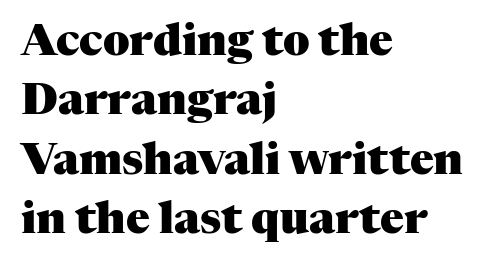
The image shows 44 px heavy serif type, upright; set left-aligned, normal line spacing (1.35x), normal letter spacing, not underlined; medium stroke contrast and a medium x-height.
